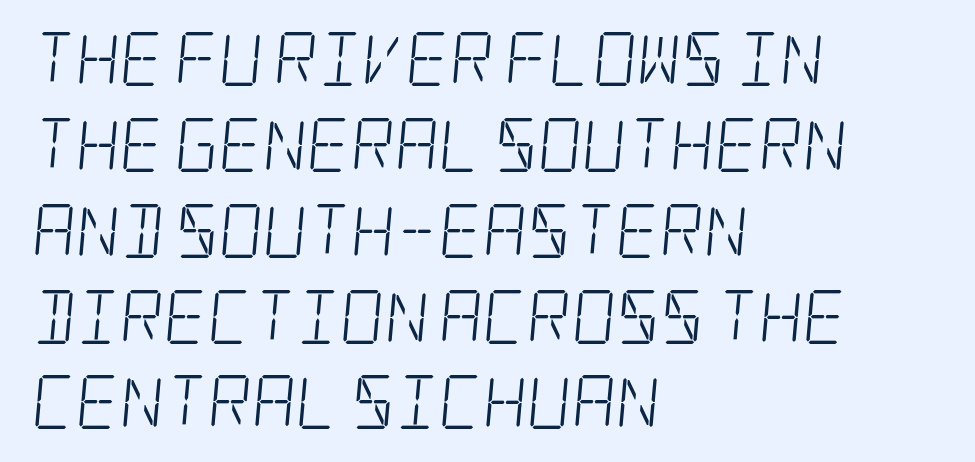
Heaviness? Minimal to ordinary, like unemphasized prose. Yep, those are serifs on the letters. Short and long lines alike share a common starting point at left. Leading: standard.
